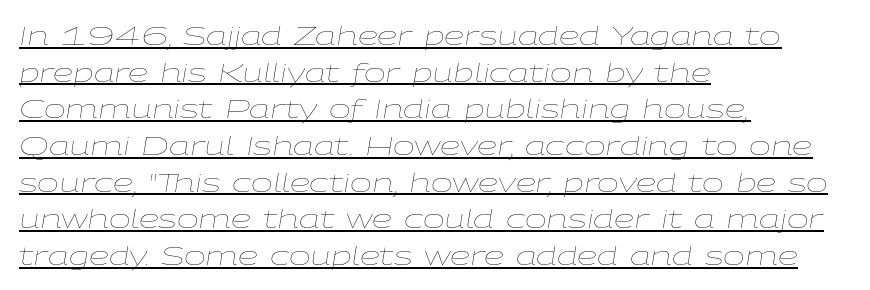
Students, observe the line beneath the letters — that is underlining. A student would call this left alignment; a typographer would say flush left, rag right. Nothing unusual about the tracking: characters are spaced as the font intends. What's the leading like? Ordinary, nothing unusual. Stem width sits at or under what a default text font uses.
